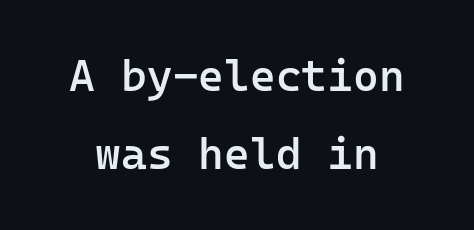
The image shows 44 px semibold sans-serif type, upright, monospaced; set line spacing 1.77x, normal letter spacing, not underlined; low stroke contrast and a medium x-height.
